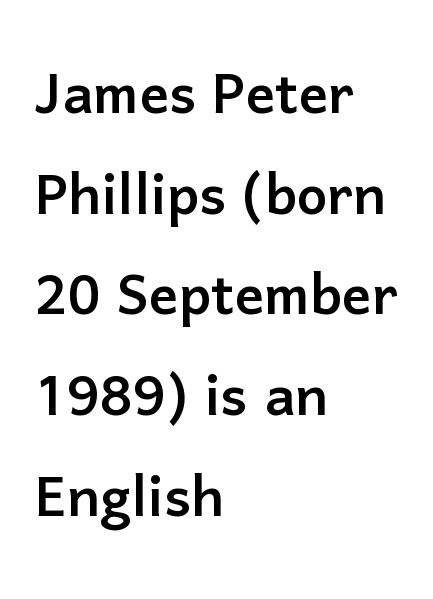
Q: Is the text italic (slanted)? A: No, it is upright.
Q: Is the typeface a serif or a sans-serif typeface? A: Sans-serif.
Q: Is the text underlined? A: No.
Q: How is the paragraph aligned? A: Left-aligned.
Q: Is the spacing between letters normal or unusually wide? A: Normal.
Q: Is the spacing between lines tight, normal or loose? A: Normal.
Q: Width (condensed, normal, or wide)? A: Normal.
Q: Stroke contrast? A: Low.
Q: x-height? A: Medium.
Q: Monospaced? A: No.
